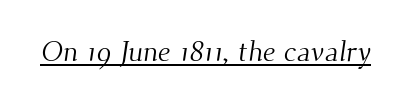
Q: Is the text bold? A: No.
Q: Is the typeface a serif or a sans-serif typeface? A: Serif.
Q: Is the text underlined? A: Yes.
Q: Is the spacing between letters normal or unusually wide? A: Normal.
Q: Width (condensed, normal, or wide)? A: Normal.
Q: Stroke contrast? A: Medium.
Q: x-height? A: Small.
Q: Monospaced? A: No.
